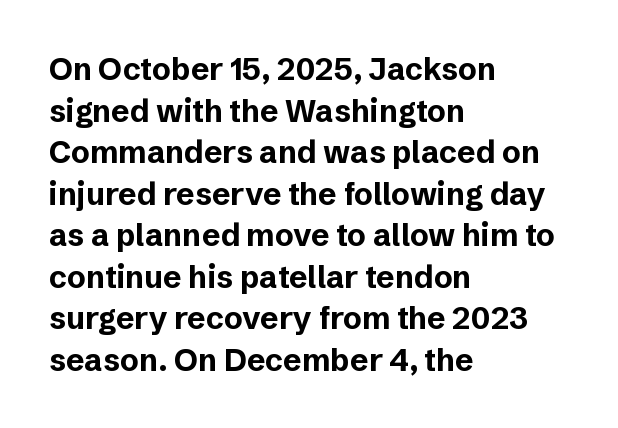
Q: Is the text bold? A: Yes.
Q: Is the text italic (slanted)? A: No, it is upright.
Q: Is the typeface a serif or a sans-serif typeface? A: Sans-serif.
Q: Is the text underlined? A: No.
Q: How is the paragraph aligned? A: Left-aligned.
Q: Is the spacing between letters normal or unusually wide? A: Normal.
Q: Is the spacing between lines tight, normal or loose? A: Normal.
Q: Width (condensed, normal, or wide)? A: Normal.
Q: Stroke contrast? A: Low.
Q: x-height? A: Medium.
Q: Monospaced? A: No.
